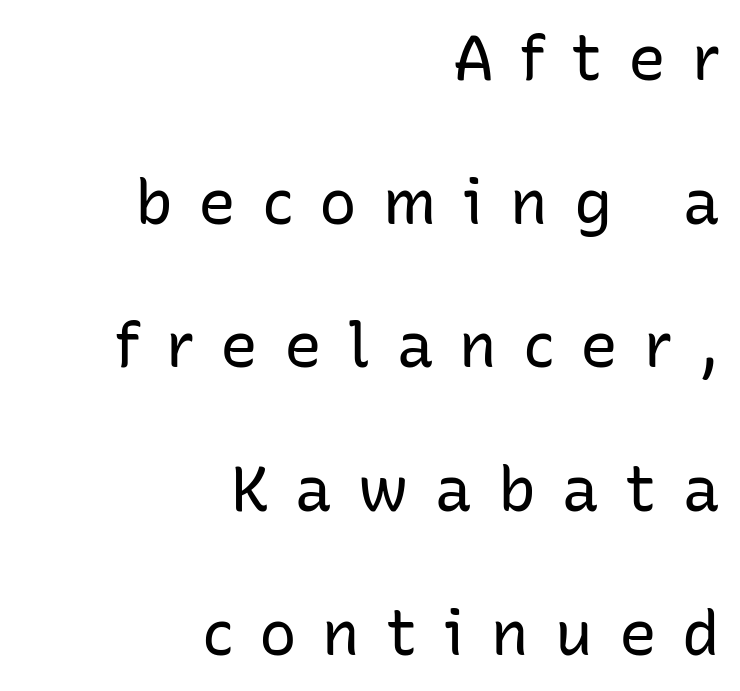
The image shows 63 px regular-weight sans-serif type, upright; set right-aligned, loose line spacing (2.28x), unusually wide letter spacing (+0.41 em), not underlined; low stroke contrast and a medium x-height.
